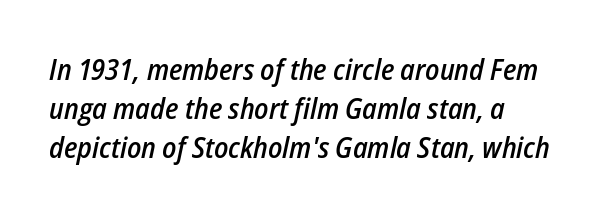
Q: Is the text bold? A: Semi-bold.
Q: Is the text italic (slanted)? A: Yes, it leans right by about 12 degrees.
Q: Is the text underlined? A: No.
Q: How is the paragraph aligned? A: Left-aligned.
Q: Is the spacing between letters normal or unusually wide? A: Normal.
Q: Is the spacing between lines tight, normal or loose? A: Normal.
Q: Width (condensed, normal, or wide)? A: Condensed.
Q: Stroke contrast? A: Low.
Q: x-height? A: Medium.
Q: Monospaced? A: No.
